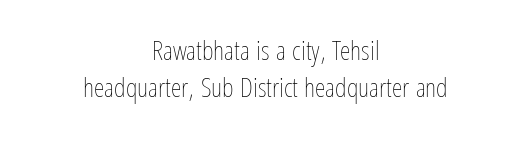
The image shows 27 px text type, upright; set centered, normal line spacing (1.36x), normal letter spacing, not underlined.
